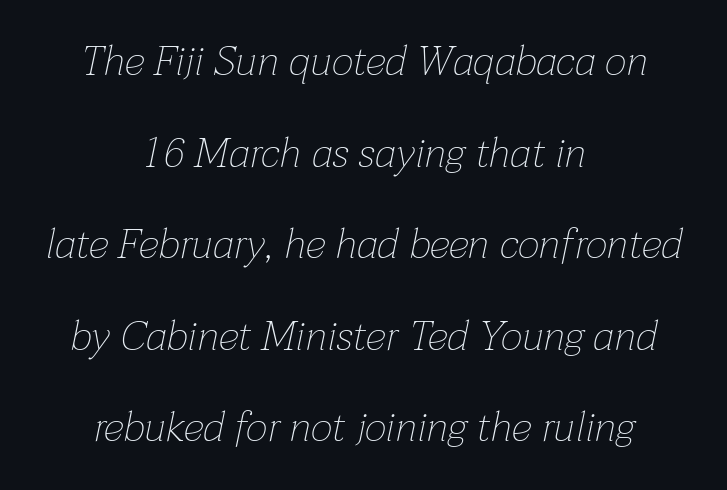
Typeset on center — no edge is straight. The face looks like a standard text weight, possibly lighter. Has an underline been added? It has not. The typography opts for an oblique posture over an upright one. The space between consecutive lines is lavish.
